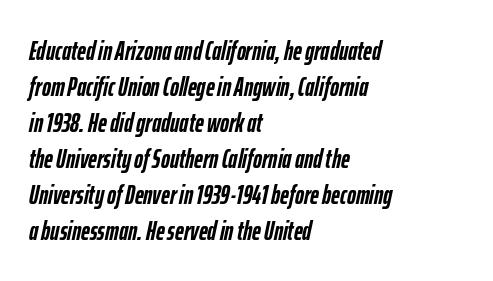
The image shows 27 px bold type, italic (leaning right); set left-aligned, normal line spacing (1.33x), normal letter spacing, not underlined.
